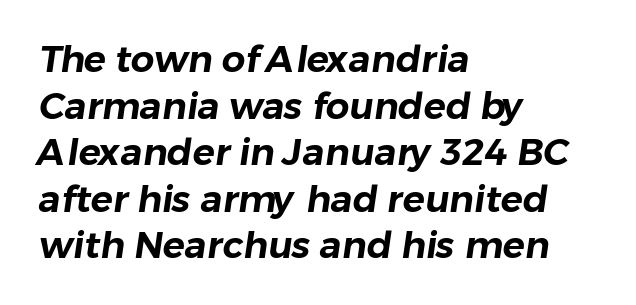
Q: Is the typeface a serif or a sans-serif typeface? A: Sans-serif.
Q: Is the text underlined? A: No.
Q: How is the paragraph aligned? A: Left-aligned.
Q: Is the spacing between letters normal or unusually wide? A: Normal.
Q: Is the spacing between lines tight, normal or loose? A: Normal.
Q: Width (condensed, normal, or wide)? A: Normal.
Q: Stroke contrast? A: Low.
Q: x-height? A: Medium.
Q: Monospaced? A: No.
